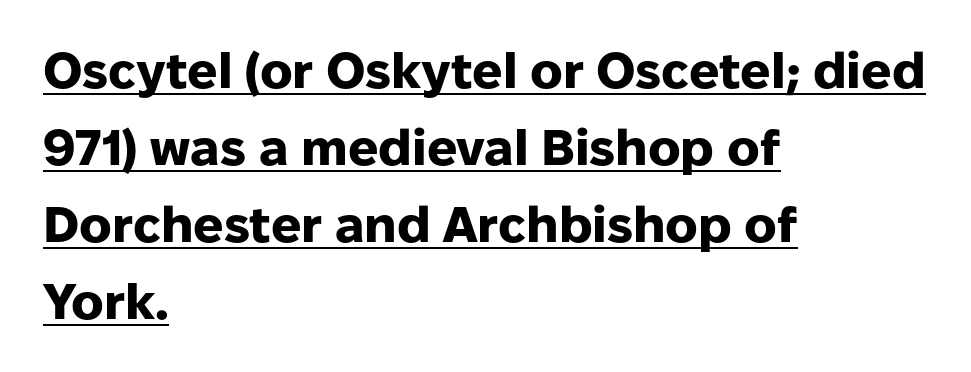
Honestly, the row spacing looks completely unremarkable. A typographer would call this underscored text. A typesetter would call this proportional, since set widths differ per character. Tracking value appears to be zero — textbook default spacing. Notice how the passage keeps a crisp vertical edge on the left only. Designer's note — italics off, roman on.
